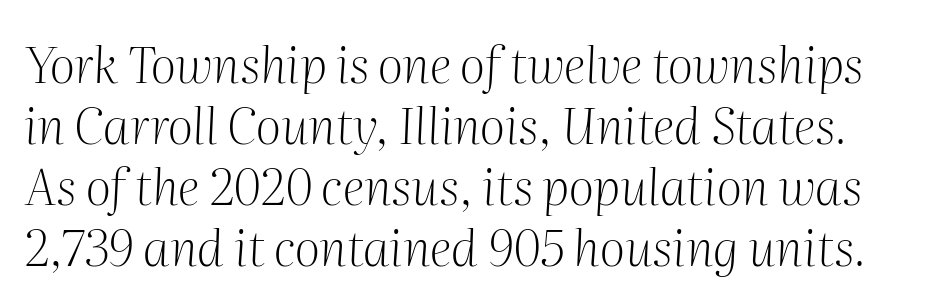
Q: Is the text bold? A: No.
Q: Is the text italic (slanted)? A: Yes, it leans right by about 2 degrees.
Q: Is the typeface a serif or a sans-serif typeface? A: Serif.
Q: Is the text underlined? A: No.
Q: Is the spacing between letters normal or unusually wide? A: Normal.
Q: Width (condensed, normal, or wide)? A: Normal.
Q: Stroke contrast? A: Medium.
Q: x-height? A: Medium.
Q: Monospaced? A: No.
